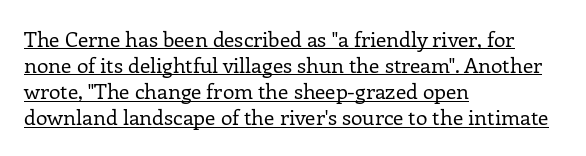
The image shows 21 px text type, upright; set left-aligned, line spacing 1.24x, normal letter spacing, underlined.
